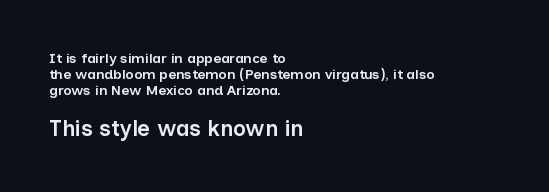
{"italic": "no", "bold": "semi", "underline": "no", "align": "left", "line_spacing_ratio": 1.16, "letter_spacing": "normal", "letter_spacing_em": 0.0, "larger_block": "second", "size_ratio": 1.57, "glyph_px": 22}
